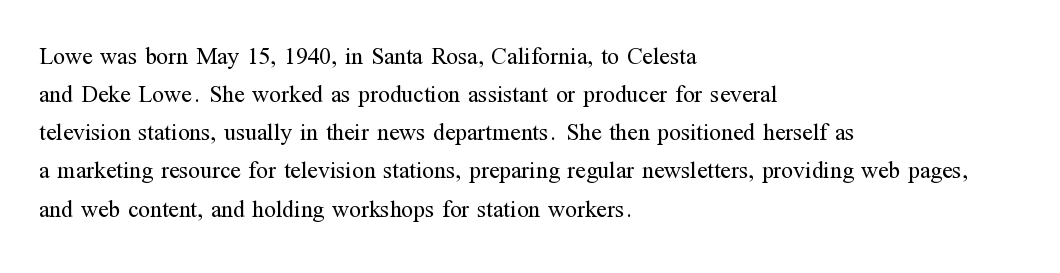
{"italic": "no", "bold": "no", "underline": "no", "align": "left", "line_spacing": "normal", "line_spacing_ratio": 1.59, "letter_spacing": "normal", "letter_spacing_em": 0.0, "glyph_px": 24}
